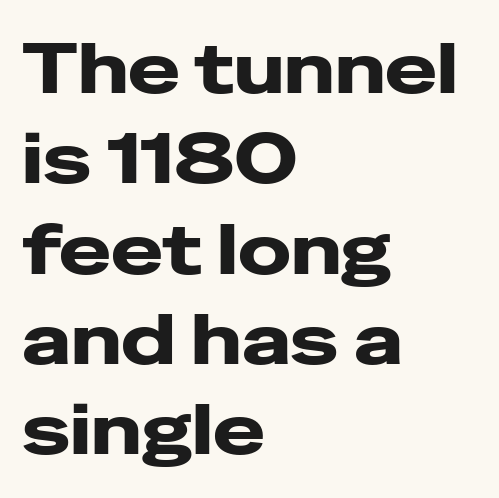
Q: Is the text bold? A: Yes.
Q: Is the text italic (slanted)? A: No, it is upright.
Q: Is the typeface a serif or a sans-serif typeface? A: Sans-serif.
Q: Is the text underlined? A: No.
Q: How is the paragraph aligned? A: Left-aligned.
Q: Is the spacing between letters normal or unusually wide? A: Normal.
Q: Is the spacing between lines tight, normal or loose? A: Normal.
Q: Width (condensed, normal, or wide)? A: Wide.
Q: Stroke contrast? A: Low.
Q: x-height? A: Medium.
Q: Monospaced? A: No.
